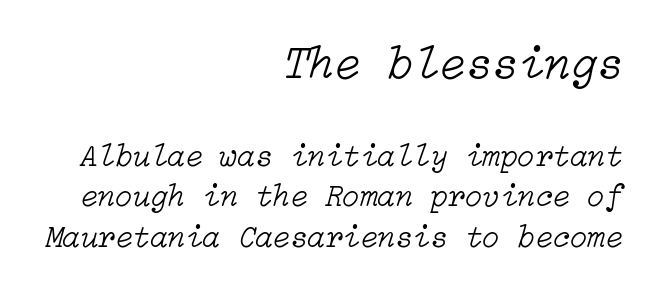
The image shows 48 px light type, italic (leaning right); set right-aligned, normal line spacing (1.26x), normal letter spacing, not underlined; the first (top) block is 1.5x larger; low stroke contrast and a medium x-height.
